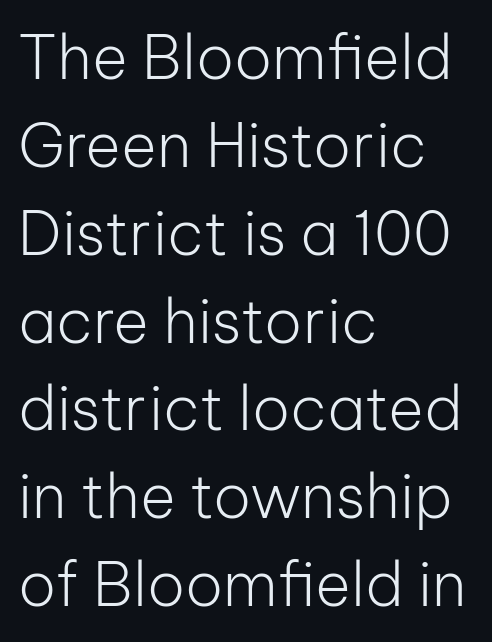
The image shows 61 px light sans-serif type, upright; set left-aligned, normal line spacing (1.44x), normal letter spacing, not underlined; low stroke contrast and a medium x-height.
